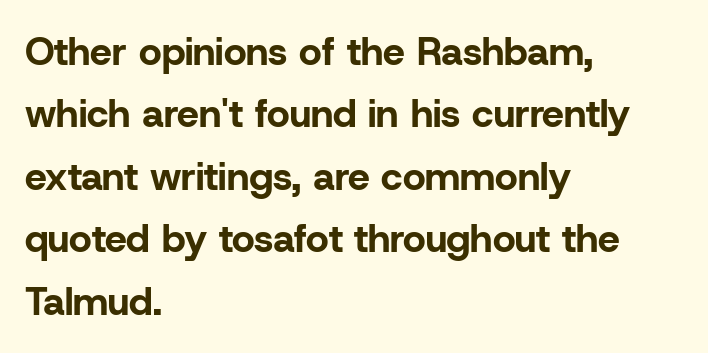
{"serif": "no", "italic": "no", "bold": "yes", "weight": "bold", "width": "normal", "stroke_contrast": "low", "x_height": "medium", "monospaced": "no", "underline": "no", "align": "left", "line_spacing": "normal", "line_spacing_ratio": 1.6, "letter_spacing": "normal", "letter_spacing_em": 0.0, "glyph_px": 39}
